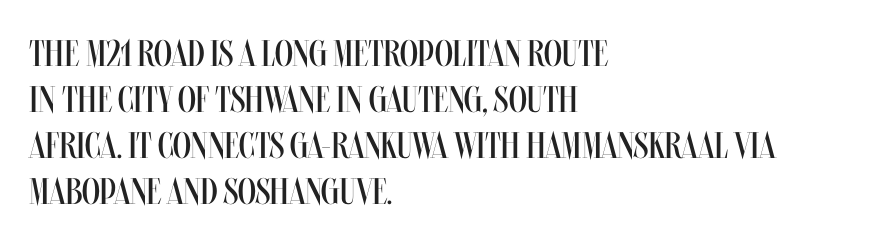
The image shows 37 px regular-weight, condensed type, upright; set left-aligned, line spacing 1.24x, normal letter spacing, not underlined; medium stroke contrast and a large x-height.
